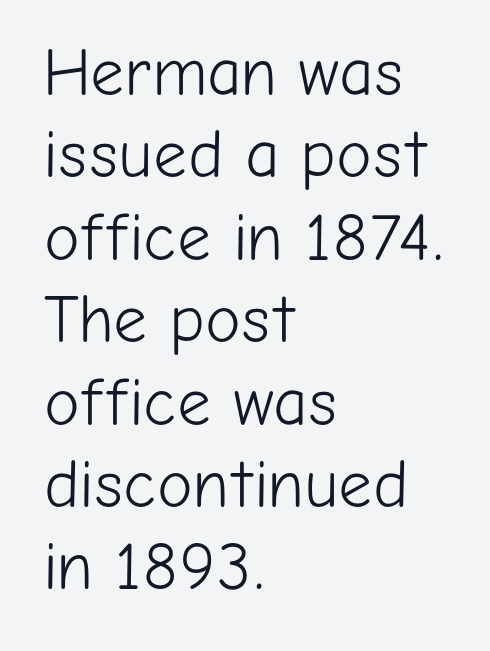
{"serif": "no", "italic": "no", "bold": "no", "weight": "light", "width": "normal", "stroke_contrast": "low", "x_height": "medium", "monospaced": "no", "underline": "no", "align": "left", "line_spacing_ratio": 1.23, "letter_spacing": "normal", "letter_spacing_em": 0.0, "glyph_px": 67}
